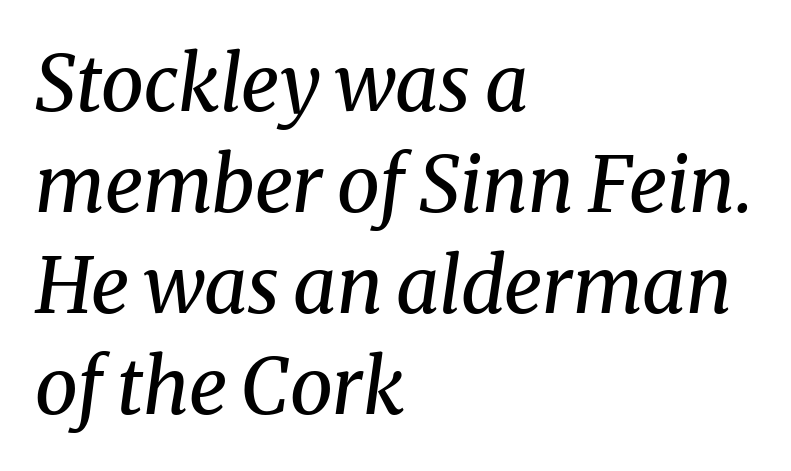
On a weight scale, this lands at 450 or below. Check under the words: just untouched page. Horizontally, the lines are justified to the leading edge only. Classification — serif. Does the leading feel generous? No, just average. These lines keep a tight, regular rhythm from letter to letter.
